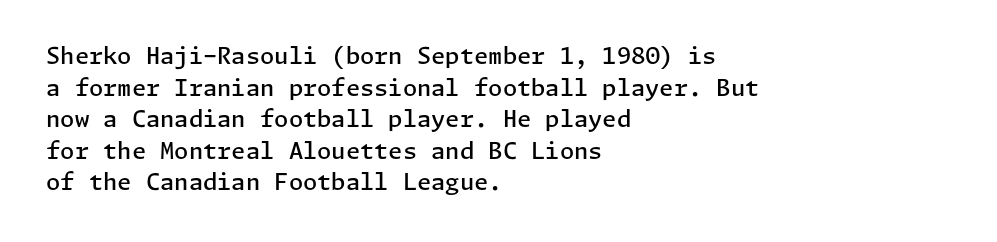
Ordinary non-slanted type is in use. This sample is left-justified, so line endings fall wherever the words run out. The letters sit at their default tracking, neither squeezed nor spread. Descenders are the only things crossing below the line.
